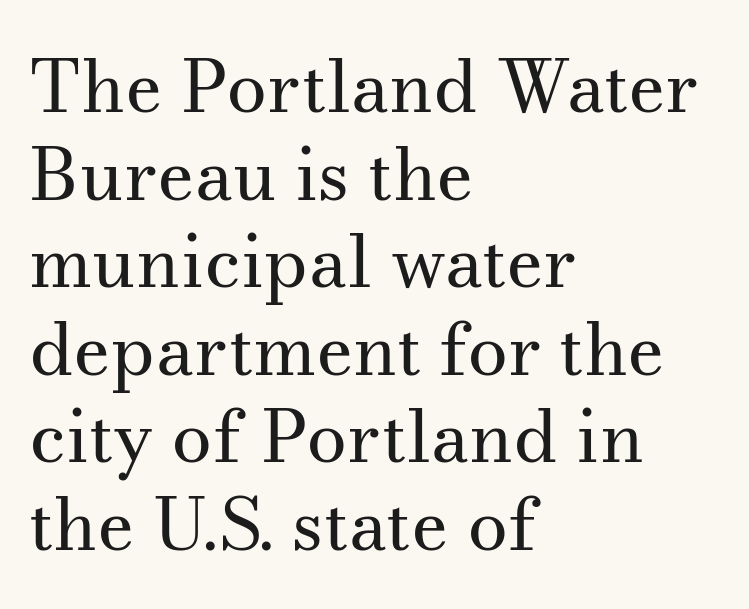
{"serif": "yes", "italic": "no", "bold": "no", "weight": "regular", "width": "normal", "stroke_contrast": "medium", "x_height": "small", "monospaced": "no", "underline": "no", "align": "left", "line_spacing_ratio": 1.2, "letter_spacing": "normal", "letter_spacing_em": 0.0, "glyph_px": 73}
